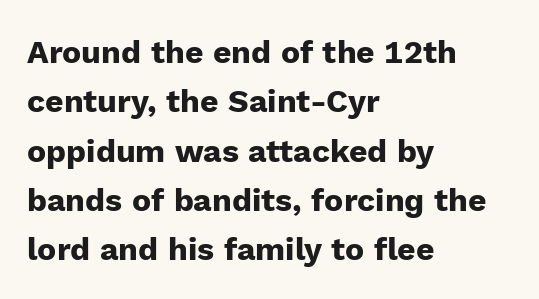
This is roman type, the default non-slanted kind. The letters sit at their default tracking, neither squeezed nor spread. Glance below the letters and you will spot only blank space. Does the type have serifs? No, each stem ends abruptly. What's the leading like? Ordinary, nothing unusual.
